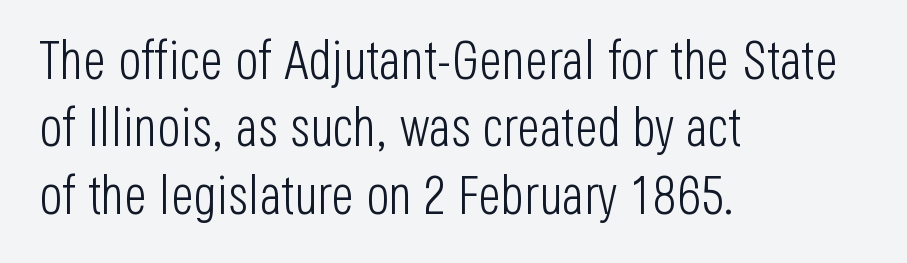
Q: Is the text bold? A: No.
Q: Is the text italic (slanted)? A: No, it is upright.
Q: Is the typeface a serif or a sans-serif typeface? A: Sans-serif.
Q: Is the text underlined? A: No.
Q: How is the paragraph aligned? A: Left-aligned.
Q: Is the spacing between letters normal or unusually wide? A: Normal.
Q: Is the spacing between lines tight, normal or loose? A: Normal.
Q: Width (condensed, normal, or wide)? A: Condensed.
Q: Stroke contrast? A: Low.
Q: x-height? A: Large.
Q: Monospaced? A: No.
